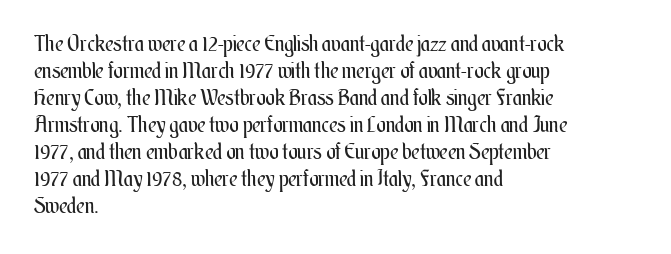
Beneath every word, the page is bare. The lettering holds an erect, upright posture throughout. Caption: face not bold, strokes unweighted. The gaps between neighbouring characters are ordinary and unremarkable.
